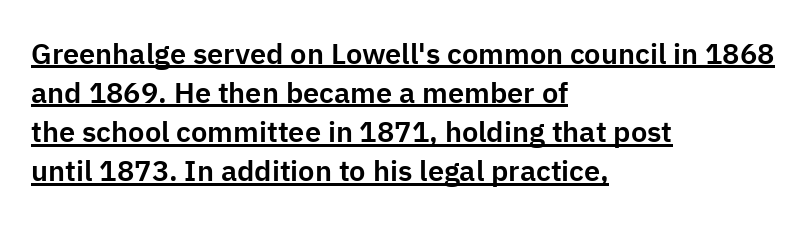
Q: Is the text italic (slanted)? A: No, it is upright.
Q: Is the typeface a serif or a sans-serif typeface? A: Sans-serif.
Q: Is the text underlined? A: Yes.
Q: How is the paragraph aligned? A: Left-aligned.
Q: Is the spacing between letters normal or unusually wide? A: Normal.
Q: Is the spacing between lines tight, normal or loose? A: Normal.
Q: Width (condensed, normal, or wide)? A: Normal.
Q: Stroke contrast? A: Low.
Q: x-height? A: Medium.
Q: Monospaced? A: No.
